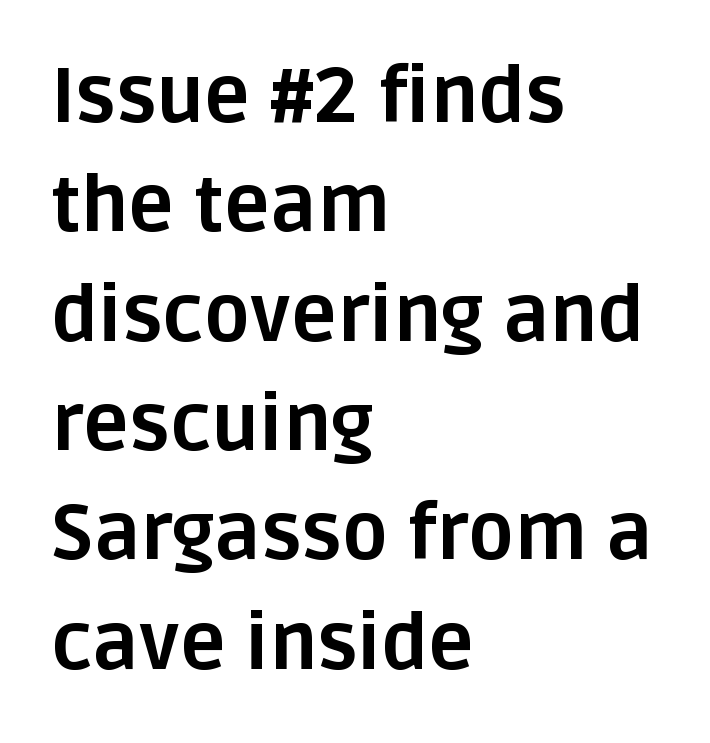
{"serif": "no", "italic": "no", "bold": "yes", "weight": "bold", "width": "normal", "stroke_contrast": "low", "x_height": "large", "monospaced": "no", "underline": "no", "align": "left", "line_spacing": "normal", "line_spacing_ratio": 1.42, "letter_spacing": "normal", "letter_spacing_em": 0.0, "glyph_px": 77}
